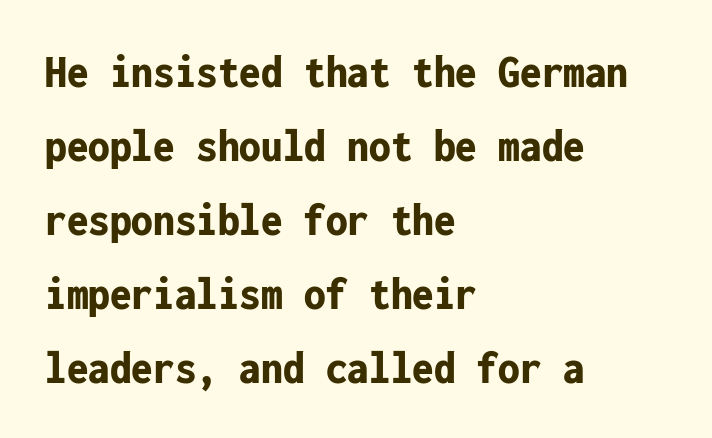
Q: Is the text bold? A: Yes.
Q: Is the text italic (slanted)? A: No, it is upright.
Q: Is the typeface a serif or a sans-serif typeface? A: Sans-serif.
Q: Is the text underlined? A: No.
Q: How is the paragraph aligned? A: Left-aligned.
Q: Is the spacing between letters normal or unusually wide? A: Normal.
Q: Is the spacing between lines tight, normal or loose? A: Normal.
Q: Width (condensed, normal, or wide)? A: Condensed.
Q: Stroke contrast? A: Low.
Q: x-height? A: Medium.
Q: Monospaced? A: Yes.
